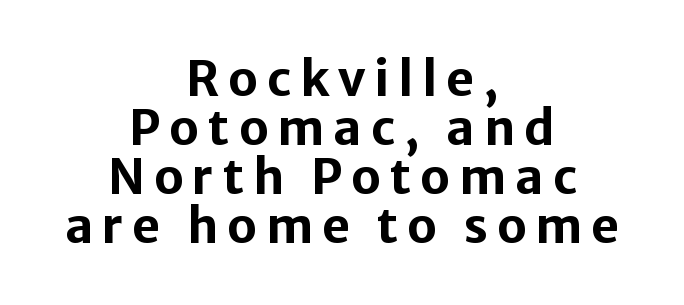
Q: Is the text bold? A: Yes.
Q: Is the text italic (slanted)? A: No, it is upright.
Q: Is the typeface a serif or a sans-serif typeface? A: Sans-serif.
Q: Is the text underlined? A: No.
Q: How is the paragraph aligned? A: Centered.
Q: Is the spacing between lines tight, normal or loose? A: Tight.
Q: Width (condensed, normal, or wide)? A: Normal.
Q: Stroke contrast? A: Low.
Q: x-height? A: Medium.
Q: Monospaced? A: No.
